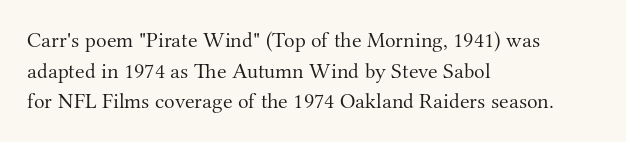
Here the glyphs are tracked normally, forming tight word shapes. This sample keeps an unexceptional amount of space between lines. Every character sits straight up, as roman type does. Each stroke keeps to a modest, everyday thickness or less. This rendering uses left alignment, leaving the right contour irregular. Descenders are the only things crossing below the line.
